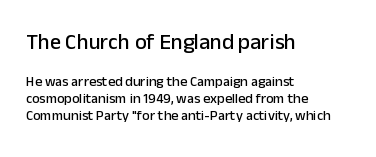
The image shows 22 px text type, upright; set left-aligned, line spacing 1.23x, normal letter spacing, not underlined; the first (top) block is 1.57x larger.
